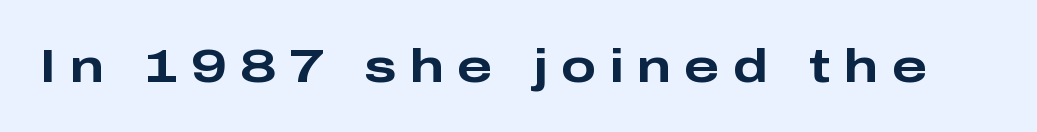
Unmarked baselines from the first word to the last. Every stem runs plumb, perpendicular to the baseline. Typographic density is high because the face is bold. What stands out about the letter spacing? Its width — letters are far apart. Looks like regular typesetting: each glyph gets only the width it needs.
